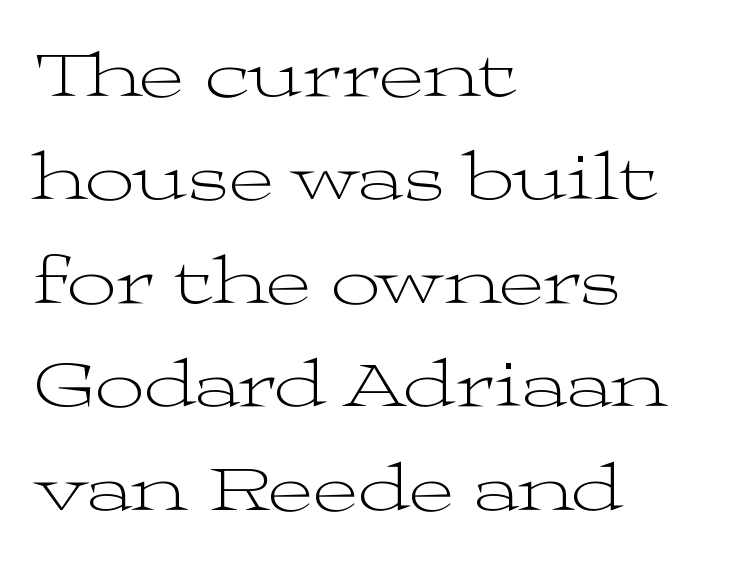
{"serif": "yes", "italic": "no", "bold": "no", "weight": "light", "width": "wide", "stroke_contrast": "medium", "x_height": "medium", "monospaced": "no", "underline": "no", "align": "left", "line_spacing": "normal", "line_spacing_ratio": 1.5, "letter_spacing": "normal", "letter_spacing_em": 0.0, "glyph_px": 69}
